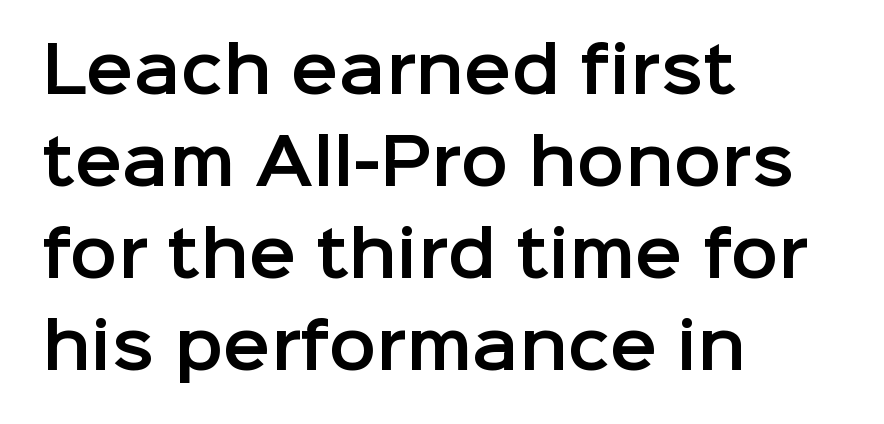
Q: Is the text italic (slanted)? A: No, it is upright.
Q: Is the typeface a serif or a sans-serif typeface? A: Sans-serif.
Q: Is the text underlined? A: No.
Q: How is the paragraph aligned? A: Left-aligned.
Q: Is the spacing between letters normal or unusually wide? A: Normal.
Q: Is the spacing between lines tight, normal or loose? A: Normal.
Q: Width (condensed, normal, or wide)? A: Normal.
Q: Stroke contrast? A: Low.
Q: x-height? A: Medium.
Q: Monospaced? A: No.
